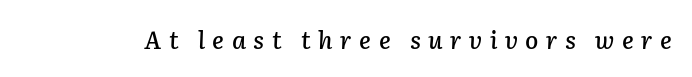
The passage shown is not underscored anywhere. The horizontal fit of the characters is loose and conspicuously gappy. A typesetter would mark this as italic.
